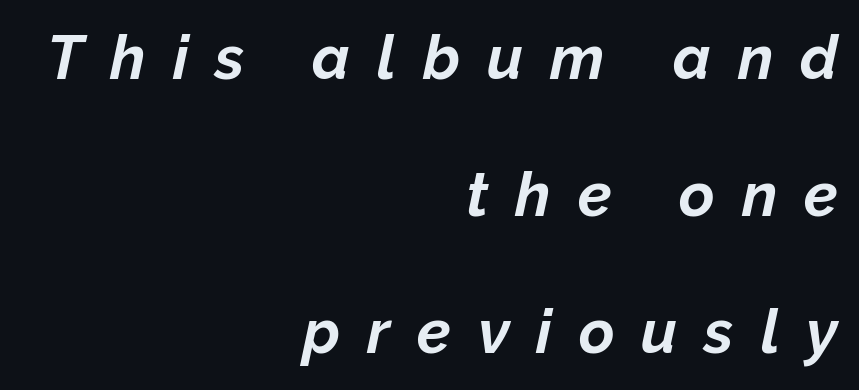
Q: Is the text bold? A: Yes.
Q: Is the text italic (slanted)? A: Yes, it leans right by about 12 degrees.
Q: Is the text underlined? A: No.
Q: How is the paragraph aligned? A: Right-aligned.
Q: Is the spacing between letters normal or unusually wide? A: Unusually wide.
Q: Is the spacing between lines tight, normal or loose? A: Loose.
Q: Width (condensed, normal, or wide)? A: Normal.
Q: Stroke contrast? A: Low.
Q: x-height? A: Medium.
Q: Monospaced? A: No.
